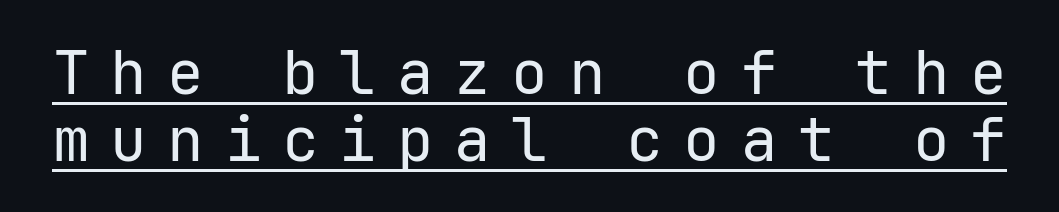
{"serif": "no", "italic": "no", "bold": "no", "weight": "regular", "width": "normal", "stroke_contrast": "low", "x_height": "medium", "underline": "yes", "line_spacing": "tight", "line_spacing_ratio": 1.1, "letter_spacing": "wide", "letter_spacing_em": 0.34, "glyph_px": 61}
